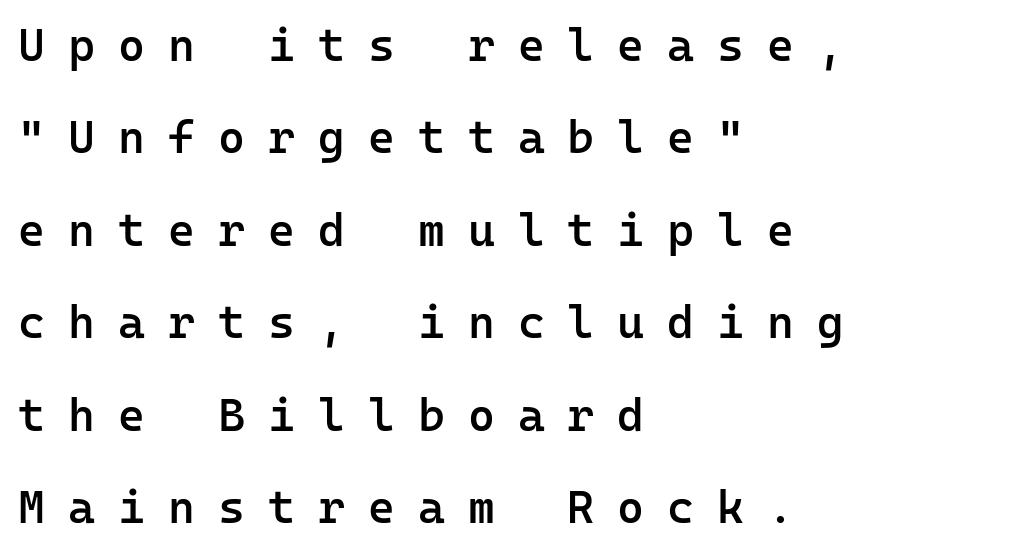
{"serif": "no", "italic": "no", "bold": "semi", "weight": "semibold", "width": "normal", "stroke_contrast": "low", "x_height": "medium", "monospaced": "yes", "underline": "no", "align": "left", "line_spacing": "loose", "line_spacing_ratio": 2.01, "letter_spacing": "wide", "letter_spacing_em": 0.5, "glyph_px": 46}
